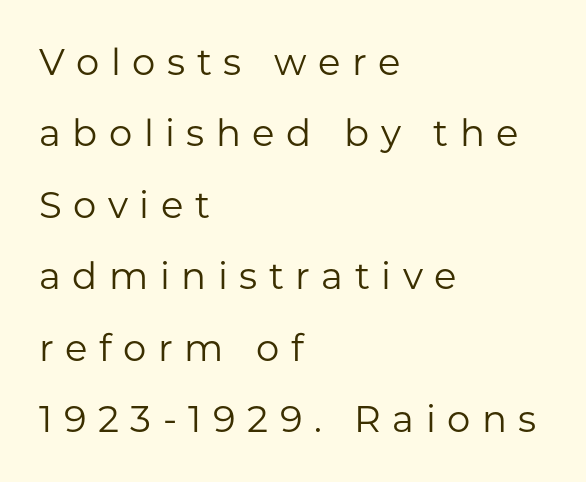
Type without underlining. In CSS terms this would be text-align: left. Successive baselines arrive slowly, with a big drop between each. These lines are rendered in a variable-pitch font. Is the stroke heavy? The answer is a plain regular-or-lighter. Nothing sits at the stroke ends, so this counts as sans-serif.
